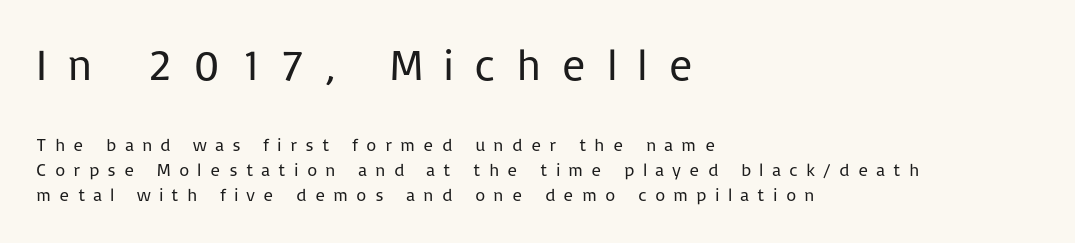
{"serif": "no", "italic": "no", "bold": "no", "weight": "regular", "width": "normal", "stroke_contrast": "low", "x_height": "medium", "monospaced": "no", "underline": "no", "align": "left", "line_spacing": "normal", "line_spacing_ratio": 1.4, "letter_spacing": "wide", "letter_spacing_em": 0.45, "larger_block": "first", "size_ratio": 2.44, "glyph_px": 44}
